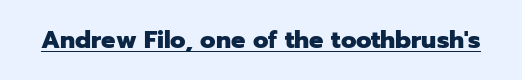
The image shows 24 px bold type, upright; set normal letter spacing, underlined.
